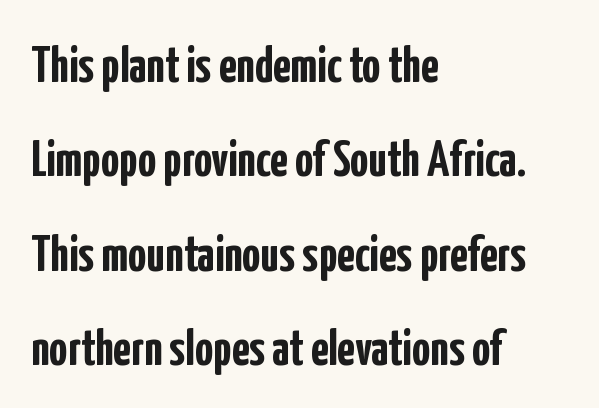
The image shows 51 px semibold, condensed sans-serif type, upright; set left-aligned, line spacing 1.85x, normal letter spacing, not underlined; low stroke contrast and a medium x-height.
